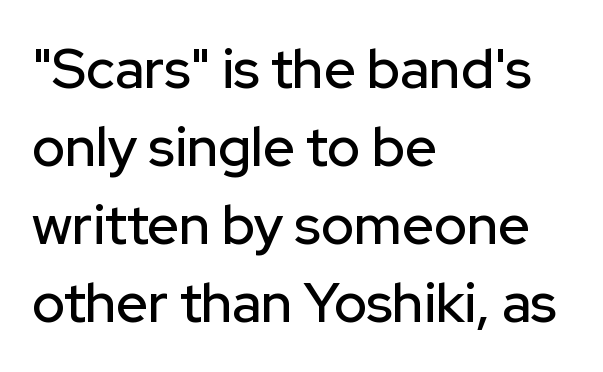
The image shows 55 px sans-serif type, upright; set left-aligned, normal line spacing (1.42x), normal letter spacing, not underlined; low stroke contrast and a medium x-height.
